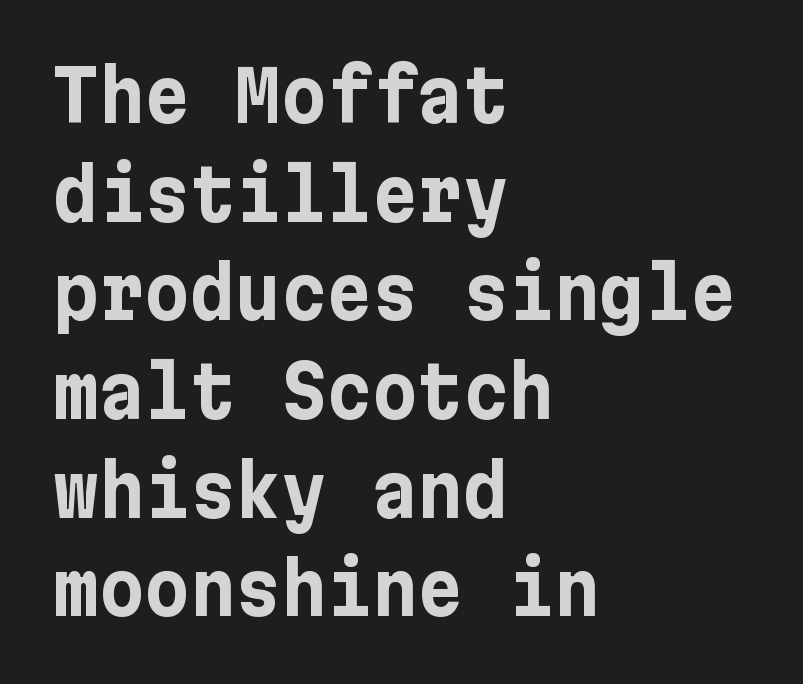
{"serif": "no", "italic": "no", "bold": "yes", "weight": "bold", "width": "normal", "stroke_contrast": "low", "x_height": "medium", "underline": "no", "align": "left", "line_spacing": "normal", "line_spacing_ratio": 1.41, "letter_spacing": "normal", "letter_spacing_em": 0.0, "glyph_px": 70}
